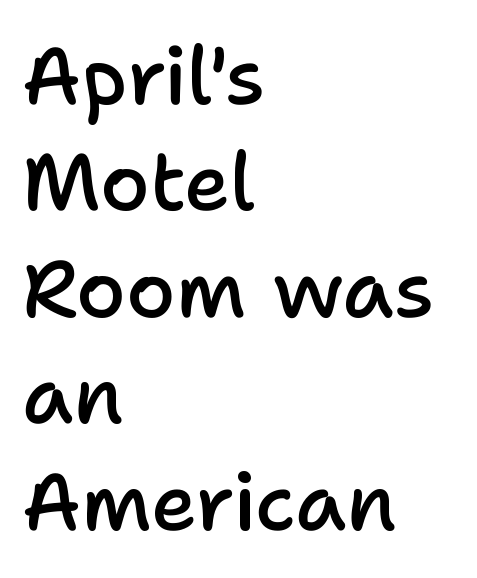
The block of text has a typical density, with ordinary space between rows. The rendering shows plain stroke endings on the letterforms — a sans-serif design. These words are printed semibold, heavier than regular yet not bold. Quick note: underline off. Think of a printed novel: that variable character pitch is what you see here. Compared with a centered layout, this one pins lines to the left instead.
